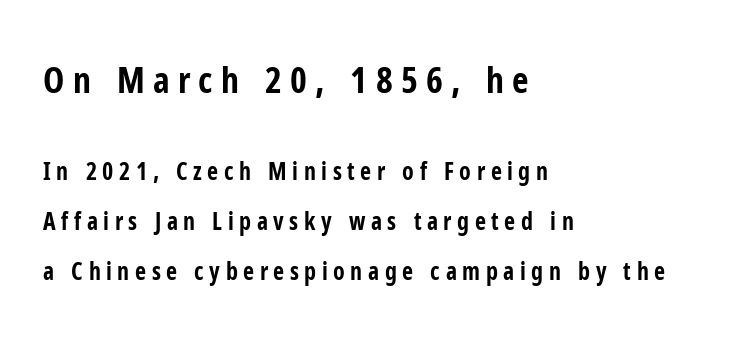
Interline gaps are noticeably wide in this sample. The rendering anchors every line to the left-hand side. This rendering widens character spacing well past its baseline value. Nope, no serifs anywhere on these letters. Size contrast runs from large at the top to small at the bottom.
